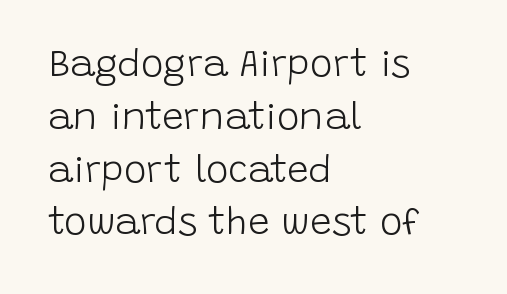
Q: Is the text bold? A: No.
Q: Is the text italic (slanted)? A: No, it is upright.
Q: Is the typeface a serif or a sans-serif typeface? A: Sans-serif.
Q: Is the text underlined? A: No.
Q: How is the paragraph aligned? A: Left-aligned.
Q: Is the spacing between letters normal or unusually wide? A: Normal.
Q: Is the spacing between lines tight, normal or loose? A: Normal.
Q: Width (condensed, normal, or wide)? A: Normal.
Q: Stroke contrast? A: Low.
Q: x-height? A: Large.
Q: Monospaced? A: No.
